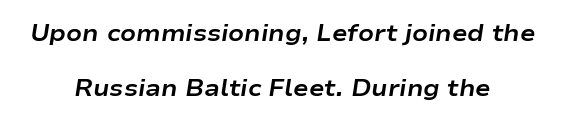
{"italic": "yes", "lean": "right", "slant_degrees": 9, "bold": "yes", "underline": "no", "align": "center", "line_spacing": "loose", "line_spacing_ratio": 2.37, "letter_spacing": "normal", "letter_spacing_em": 0.0, "glyph_px": 23}
